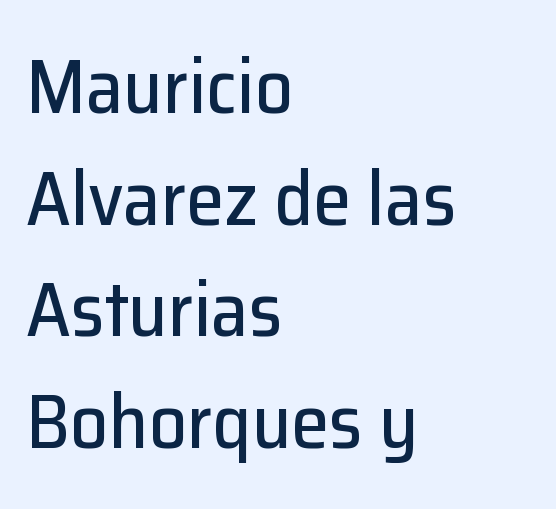
{"serif": "no", "italic": "no", "width": "normal", "stroke_contrast": "low", "x_height": "medium", "monospaced": "no", "underline": "no", "align": "left", "line_spacing": "normal", "line_spacing_ratio": 1.47, "letter_spacing": "normal", "letter_spacing_em": 0.0, "glyph_px": 76}
